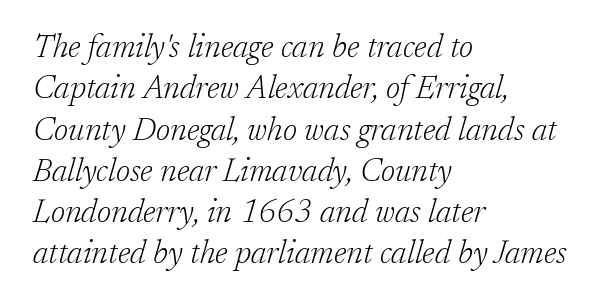
The image shows 32 px light serif type, italic (leaning right); set left-aligned, normal line spacing (1.29x), normal letter spacing, not underlined; low stroke contrast and a medium x-height.
